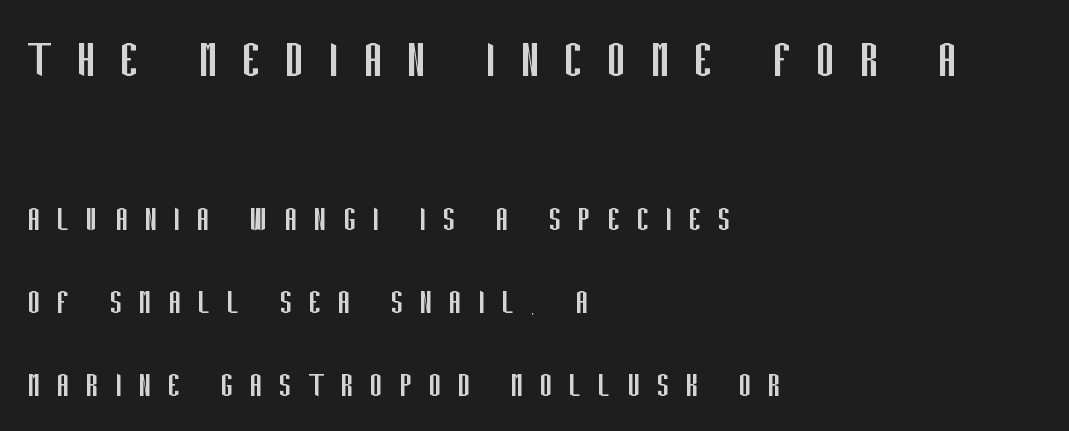
{"serif": "no", "italic": "no", "bold": "no", "weight": "regular", "width": "condensed", "stroke_contrast": "low", "x_height": "large", "monospaced": "no", "underline": "no", "align": "left", "line_spacing": "loose", "line_spacing_ratio": 2.13, "letter_spacing": "wide", "letter_spacing_em": 0.41, "larger_block": "first", "size_ratio": 1.49, "glyph_px": 58}
